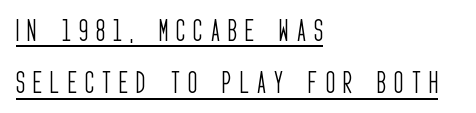
Q: Is the text bold? A: No.
Q: Is the text italic (slanted)? A: No, it is upright.
Q: Is the text underlined? A: Yes.
Q: How is the paragraph aligned? A: Left-aligned.
Q: Is the spacing between letters normal or unusually wide? A: Unusually wide.
Q: Is the spacing between lines tight, normal or loose? A: Loose.
